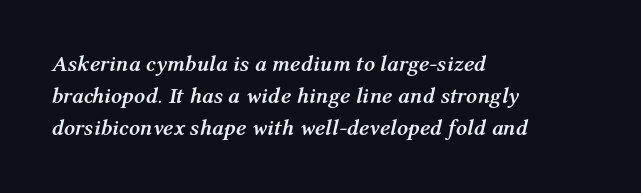
The image shows 22 px bold type, italic (leaning right); set left-aligned, normal line spacing (1.46x), normal letter spacing, not underlined.
